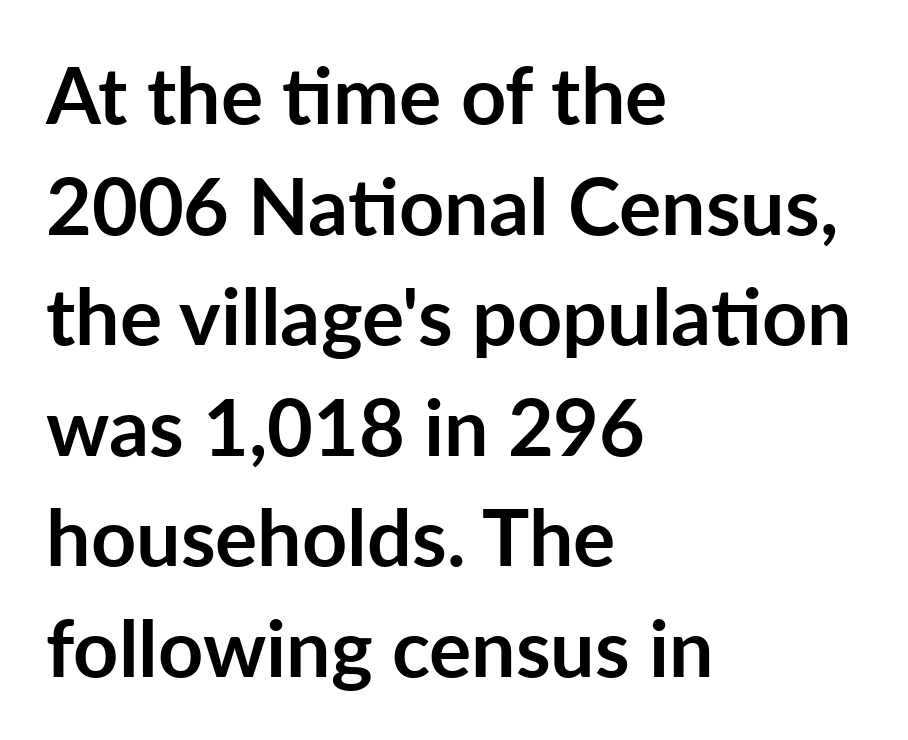
{"serif": "no", "italic": "no", "bold": "yes", "weight": "semibold", "width": "normal", "stroke_contrast": "low", "x_height": "medium", "monospaced": "no", "underline": "no", "align": "left", "line_spacing": "normal", "line_spacing_ratio": 1.4, "letter_spacing": "normal", "letter_spacing_em": 0.0, "glyph_px": 79}
